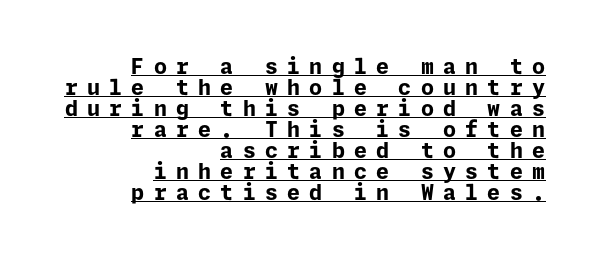
Q: Is the text bold? A: Yes.
Q: Is the text italic (slanted)? A: No, it is upright.
Q: Is the text underlined? A: Yes.
Q: How is the paragraph aligned? A: Right-aligned.
Q: Is the spacing between letters normal or unusually wide? A: Unusually wide.
Q: Is the spacing between lines tight, normal or loose? A: Tight.
